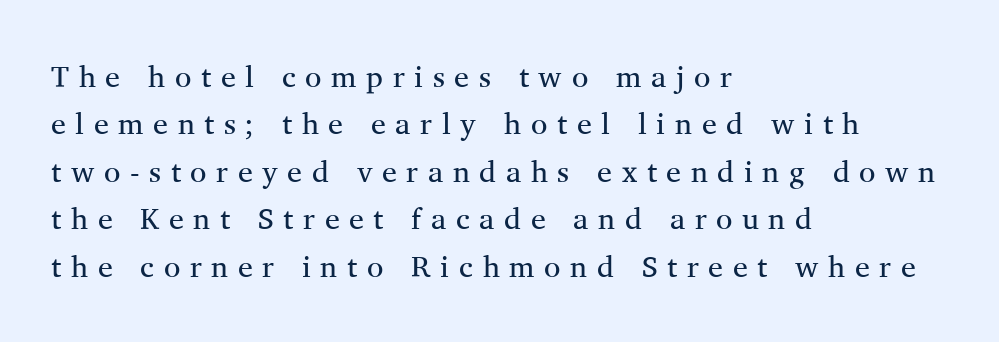
Is this a fixed-width face? No — the glyphs have proportional, varying widths. Bare-footed words on every line. The specimen reads as upright at a glance. Yep, those are serifs on the letters. Line starts are locked; line ends wander. Is the letter spacing exaggerated? Yes — the characters are pushed far apart.
